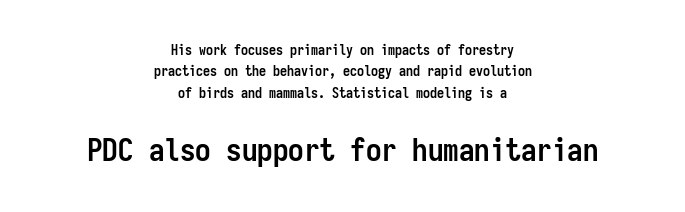
Q: Is the text bold? A: Yes.
Q: Is the text italic (slanted)? A: No, it is upright.
Q: Is the typeface a serif or a sans-serif typeface? A: Sans-serif.
Q: Is the text underlined? A: No.
Q: How is the paragraph aligned? A: Centered.
Q: Is the spacing between letters normal or unusually wide? A: Normal.
Q: Is the spacing between lines tight, normal or loose? A: Normal.
Q: Which block of text is set in a larger size, the first (top) or the second (bottom)? A: The second (bottom) one.
Q: Width (condensed, normal, or wide)? A: Condensed.
Q: Stroke contrast? A: Low.
Q: x-height? A: Medium.
Q: Monospaced? A: Yes.
